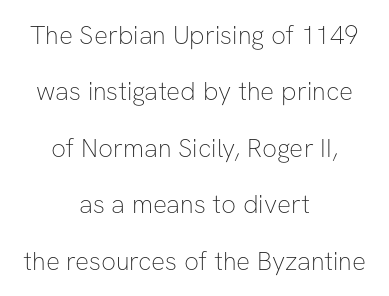
{"italic": "no", "bold": "no", "underline": "no", "align": "center", "line_spacing": "loose", "line_spacing_ratio": 2.17, "letter_spacing": "normal", "letter_spacing_em": 0.0, "glyph_px": 26}
